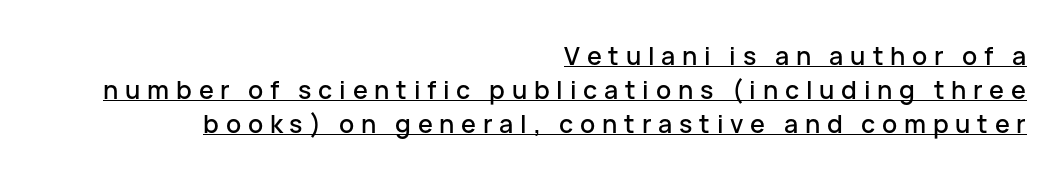
The block of text has a typical density, with ordinary space between rows. Characters remain perfectly vertical along every line. Each word looks stretched out because of the extra space between its letters. Glance below the letters and you will spot a drawn line.
